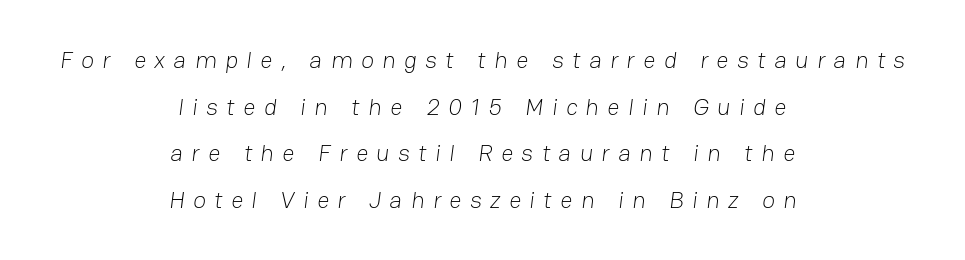
{"bold": "no", "underline": "no", "align": "center", "line_spacing": "loose", "line_spacing_ratio": 1.94, "letter_spacing": "wide", "letter_spacing_em": 0.35, "glyph_px": 24}
